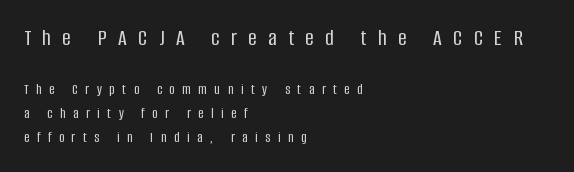
Q: Is the text italic (slanted)? A: No, it is upright.
Q: Is the text underlined? A: No.
Q: How is the paragraph aligned? A: Left-aligned.
Q: Is the spacing between letters normal or unusually wide? A: Unusually wide.
Q: Is the spacing between lines tight, normal or loose? A: Normal.
Q: Which block of text is set in a larger size, the first (top) or the second (bottom)? A: The first (top) one.
